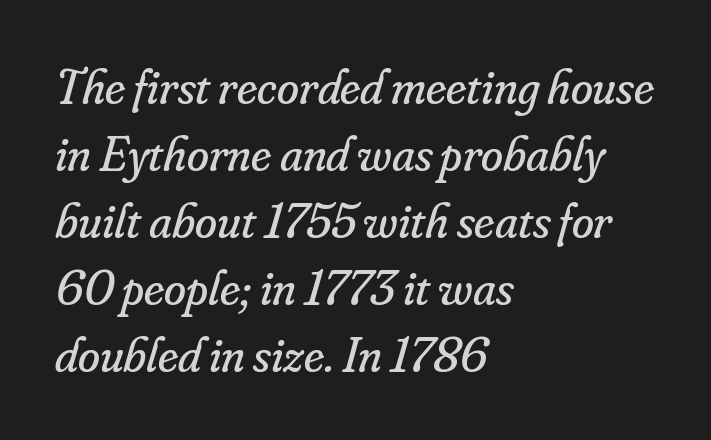
Look at the tracking — it's just the regular setting, nothing added. Only glyphs here, with clear space below each row. Notice how the stems are inclined rather than vertical — that's the hallmark of italics. Where is the straight margin? On the left. Baseline-to-baseline distance is the conventional proportion of letter height. Unlike a clean sans, this face finishes its strokes with serifs.
